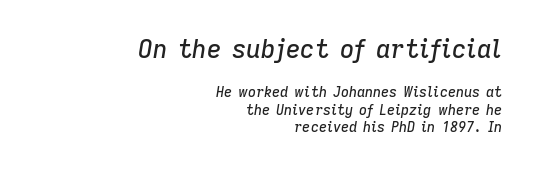
Large over small — that's the arrangement of the two blocks here. Anything drawn beneath the words? Only blank space. The paragraph has a hard right edge and a soft left edge. The horizontal fit of the characters is conventional and even. Quick note: italic.
